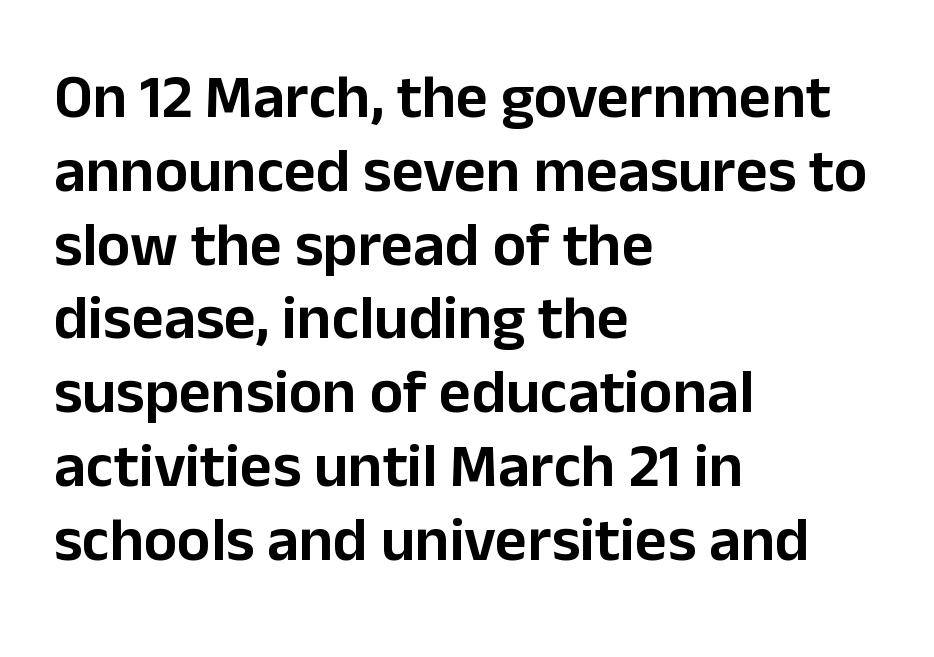
Q: Is the text italic (slanted)? A: No, it is upright.
Q: Is the typeface a serif or a sans-serif typeface? A: Sans-serif.
Q: Is the text underlined? A: No.
Q: How is the paragraph aligned? A: Left-aligned.
Q: Is the spacing between letters normal or unusually wide? A: Normal.
Q: Width (condensed, normal, or wide)? A: Normal.
Q: Stroke contrast? A: Low.
Q: x-height? A: Medium.
Q: Monospaced? A: No.
